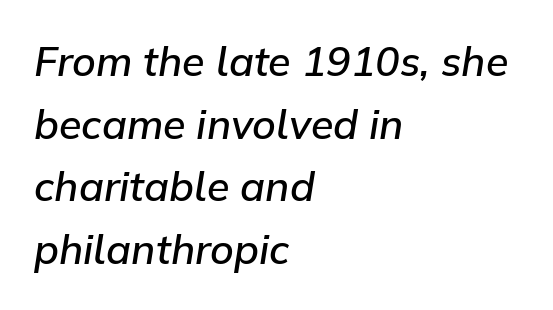
Q: Is the text bold? A: Semi-bold.
Q: Is the text italic (slanted)? A: Yes, it leans right by about 9 degrees.
Q: Is the text underlined? A: No.
Q: How is the paragraph aligned? A: Left-aligned.
Q: Is the spacing between letters normal or unusually wide? A: Normal.
Q: Is the spacing between lines tight, normal or loose? A: Normal.
Q: Width (condensed, normal, or wide)? A: Normal.
Q: Stroke contrast? A: Low.
Q: x-height? A: Medium.
Q: Monospaced? A: No.
